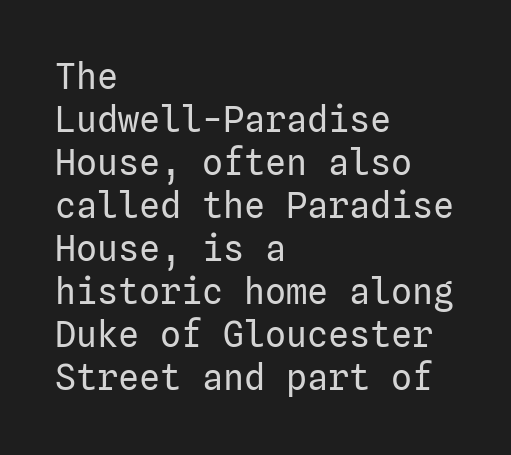
The image shows 35 px regular-weight sans-serif type, upright; set left-aligned, line spacing 1.23x, normal letter spacing, not underlined; low stroke contrast and a medium x-height.
